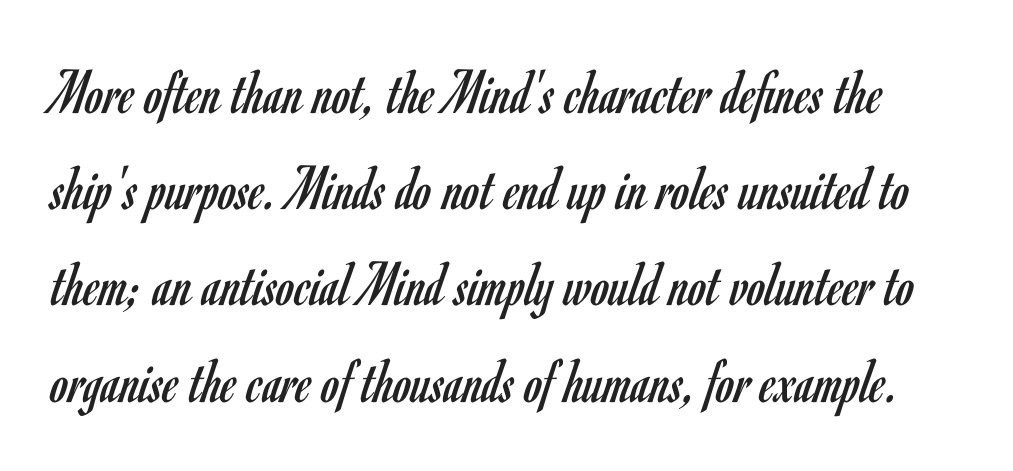
Q: Is the text bold? A: No.
Q: Is the text italic (slanted)? A: Yes.
Q: Is the typeface a serif or a sans-serif typeface? A: Sans-serif.
Q: Is the text underlined? A: No.
Q: Is the spacing between letters normal or unusually wide? A: Normal.
Q: Is the spacing between lines tight, normal or loose? A: Normal.
Q: Width (condensed, normal, or wide)? A: Condensed.
Q: Stroke contrast? A: Low.
Q: x-height? A: Small.
Q: Monospaced? A: No.
